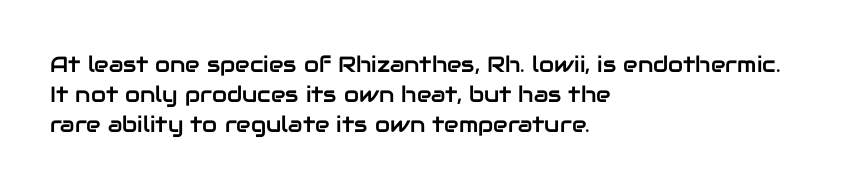
{"italic": "no", "underline": "no", "align": "left", "line_spacing": "normal", "line_spacing_ratio": 1.37, "letter_spacing": "normal", "letter_spacing_em": 0.0, "glyph_px": 22}
